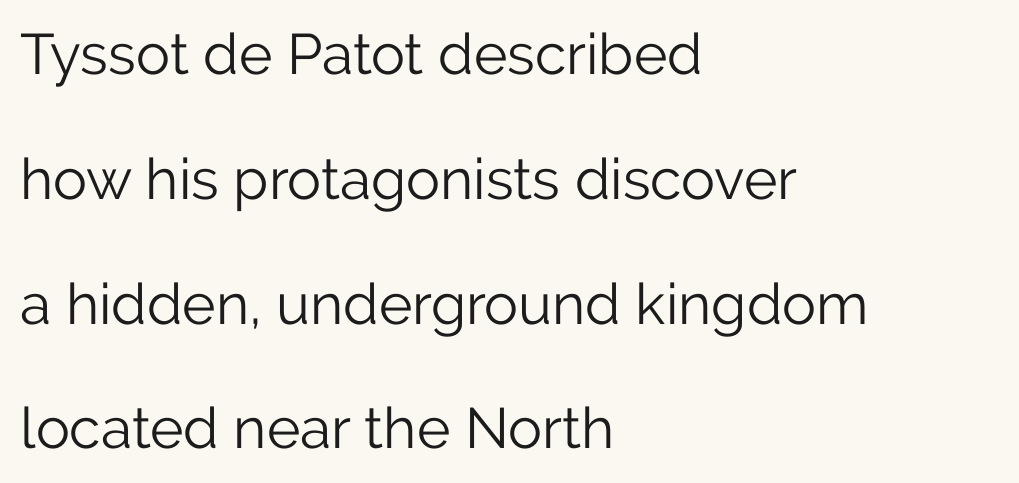
{"serif": "no", "italic": "no", "bold": "no", "weight": "light", "width": "normal", "stroke_contrast": "low", "x_height": "medium", "monospaced": "no", "underline": "no", "align": "left", "line_spacing": "loose", "line_spacing_ratio": 2.19, "letter_spacing": "normal", "letter_spacing_em": 0.0, "glyph_px": 57}
